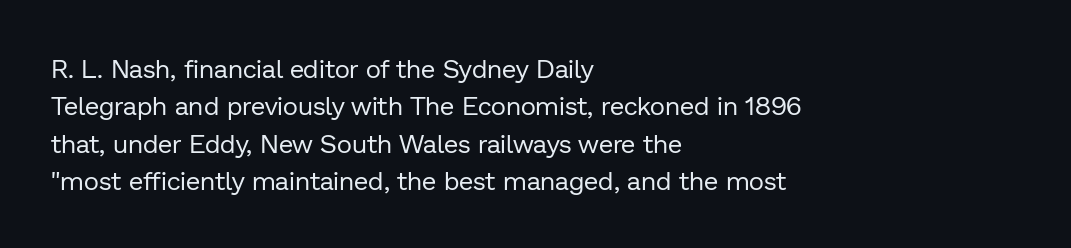
Q: Is the text bold? A: No.
Q: Is the text italic (slanted)? A: No, it is upright.
Q: Is the text underlined? A: No.
Q: How is the paragraph aligned? A: Left-aligned.
Q: Is the spacing between letters normal or unusually wide? A: Normal.
Q: Is the spacing between lines tight, normal or loose? A: Normal.
